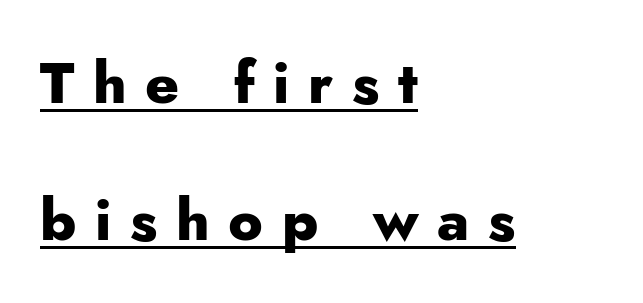
{"serif": "no", "italic": "no", "bold": "yes", "weight": "heavy", "width": "normal", "stroke_contrast": "low", "x_height": "small", "monospaced": "no", "underline": "yes", "align": "left", "line_spacing": "loose", "line_spacing_ratio": 2.37, "letter_spacing": "wide", "letter_spacing_em": 0.32, "glyph_px": 58}
